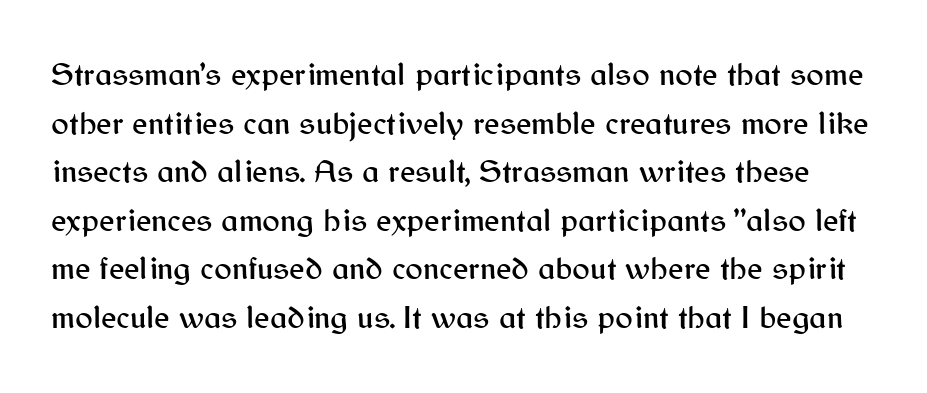
Q: Is the text italic (slanted)? A: No, it is upright.
Q: Is the typeface a serif or a sans-serif typeface? A: Sans-serif.
Q: Is the text underlined? A: No.
Q: Is the spacing between letters normal or unusually wide? A: Normal.
Q: Is the spacing between lines tight, normal or loose? A: Normal.
Q: Width (condensed, normal, or wide)? A: Normal.
Q: Stroke contrast? A: Medium.
Q: x-height? A: Medium.
Q: Monospaced? A: No.
